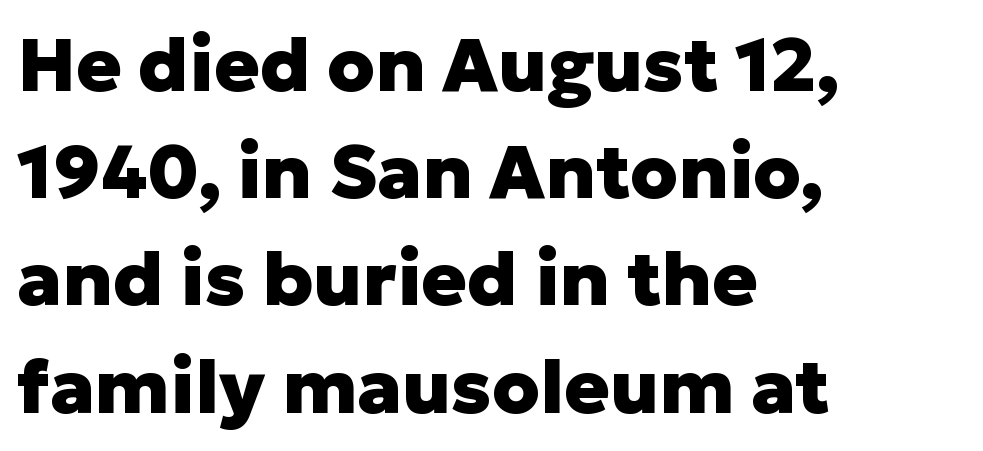
You can tell it's not italic because the verticals are truly vertical. Is this a fixed-width face? No — the glyphs have proportional, varying widths. The strokes are fattened all the way to bold. Just letters on the line, the space beneath them empty. This rendering employs a face without finishing strokes, i.e., a sans-serif.
